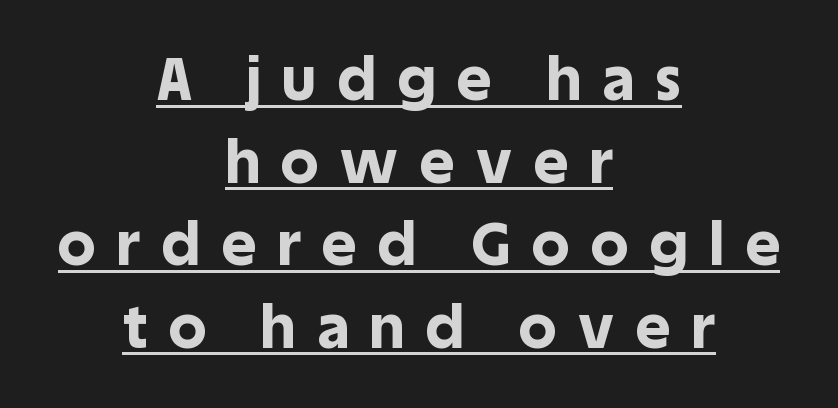
{"serif": "no", "italic": "no", "bold": "yes", "weight": "bold", "width": "normal", "x_height": "large", "monospaced": "no", "underline": "yes", "align": "center", "line_spacing": "normal", "line_spacing_ratio": 1.4, "letter_spacing": "wide", "letter_spacing_em": 0.37, "glyph_px": 59}
